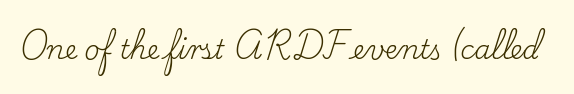
Decoration check: the copy has no underline. The gaps between neighbouring characters are ordinary and unremarkable. Bold? No — there's no thickening of the strokes.
